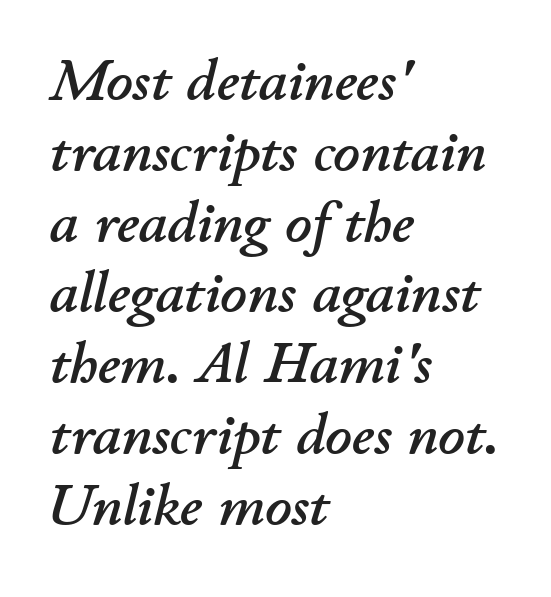
Q: Is the text italic (slanted)? A: Yes, it leans right by about 11 degrees.
Q: Is the text underlined? A: No.
Q: How is the paragraph aligned? A: Left-aligned.
Q: Is the spacing between letters normal or unusually wide? A: Normal.
Q: Width (condensed, normal, or wide)? A: Normal.
Q: Stroke contrast? A: Low.
Q: x-height? A: Small.
Q: Monospaced? A: No.
